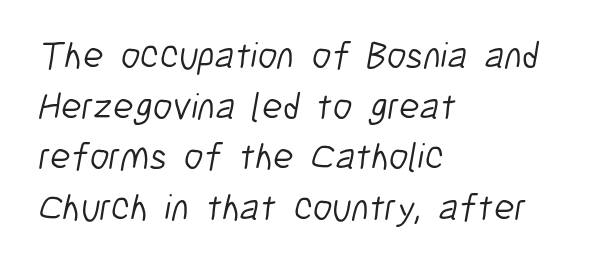
I'd call this a sans setting — the letters go barefoot. In CSS terms this would be text-align: left. Stems here are at most as thick as an everyday book face. Compared with typical body copy, the letter spacing here is the same. The passage shown is typed in a proportional face where columns would drift.
